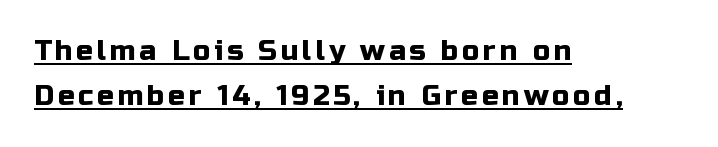
Varying glyph widths throughout — classic text-font behaviour. To sum up the face: it is a sans, with no serifs. Leading: standard. You can see a thin bar hugging the bottom of the glyphs. These lines stack with their left ends in a neat column.
